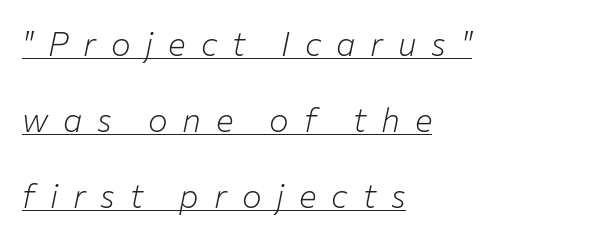
Q: Is the text bold? A: No.
Q: Is the text italic (slanted)? A: Yes, it leans right by about 12 degrees.
Q: Is the text underlined? A: Yes.
Q: How is the paragraph aligned? A: Left-aligned.
Q: Is the spacing between letters normal or unusually wide? A: Unusually wide.
Q: Is the spacing between lines tight, normal or loose? A: Loose.
Q: Width (condensed, normal, or wide)? A: Normal.
Q: Stroke contrast? A: Low.
Q: x-height? A: Medium.
Q: Monospaced? A: No.
